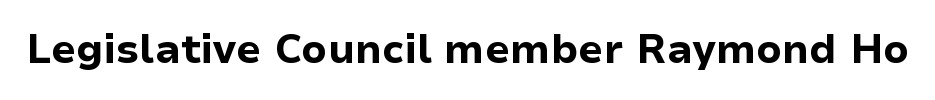
The type is set solid horizontally, with unmodified tracking. Descenders are the only things crossing below the line. Every letter is thick-stroked: bold, no question. Each letter keeps its own natural width here, so spacing adapts to shape.
